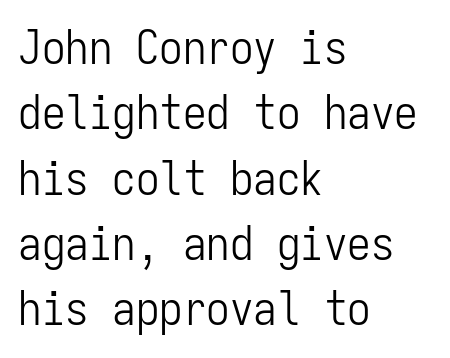
{"serif": "no", "italic": "no", "bold": "no", "weight": "light", "width": "condensed", "stroke_contrast": "low", "x_height": "medium", "monospaced": "yes", "underline": "no", "align": "left", "line_spacing": "normal", "line_spacing_ratio": 1.39, "letter_spacing": "normal", "letter_spacing_em": 0.0, "glyph_px": 47}
